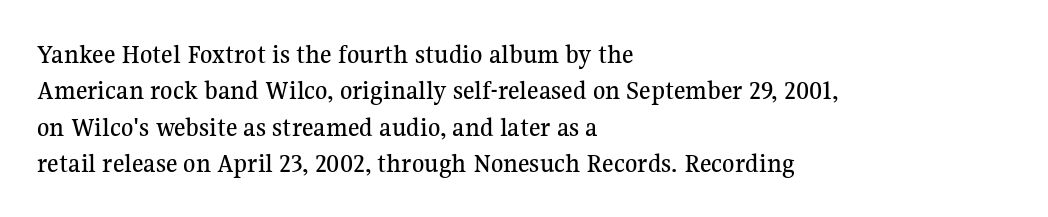
The image shows 28 px serif type, upright; set left-aligned, normal line spacing (1.3x), normal letter spacing, not underlined; medium stroke contrast and a medium x-height.
